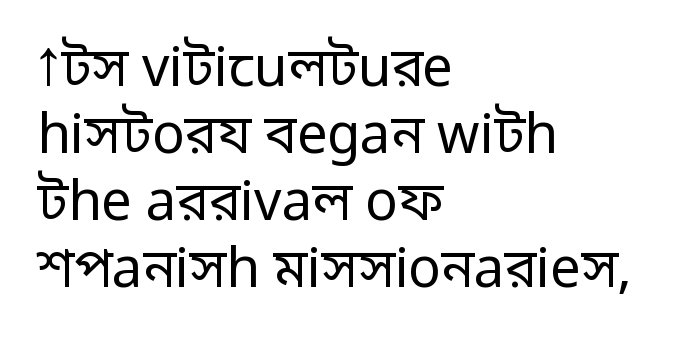
The image shows 54 px regular-weight sans-serif type, upright; set left-aligned, line spacing 1.24x, normal letter spacing, not underlined; low stroke contrast and a medium x-height.
